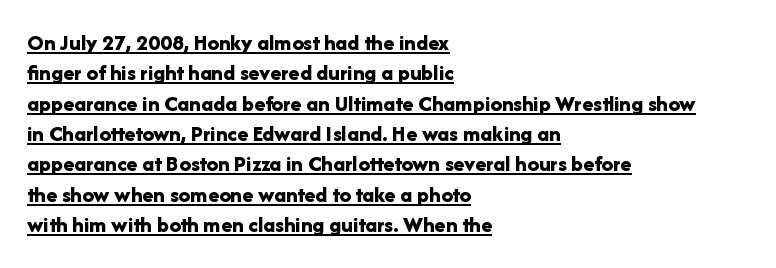
This sample carries an underscore along the baseline area. How are the letters spaced? Ordinarily, with no added tracking. The letters are bold, with thick, heavy strokes. Quick note: interline space is typical. Compared with a centered layout, this one pins lines to the left instead.
